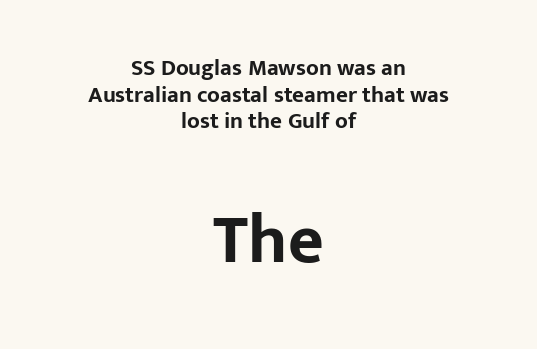
Default kerning and tracking; the words read as compact shapes. Proportional: the letters do not fall into vertical columns. Rendered with straight, roman letterforms. What weight is shown? A full bold with thick strokes. Rule under the text: the space is simply empty.
